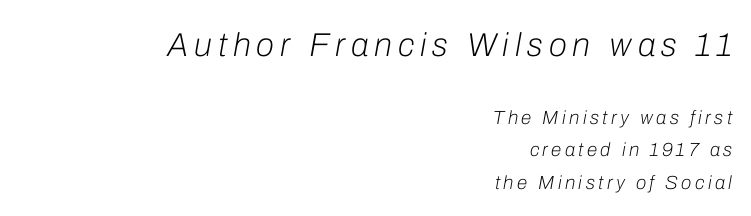
On a weight scale, this lands at 450 or below. It's the slanting kind of type. Whoever set this made the first block the dominant, larger element. Do the characters align in a grid? No, the font is proportional.
